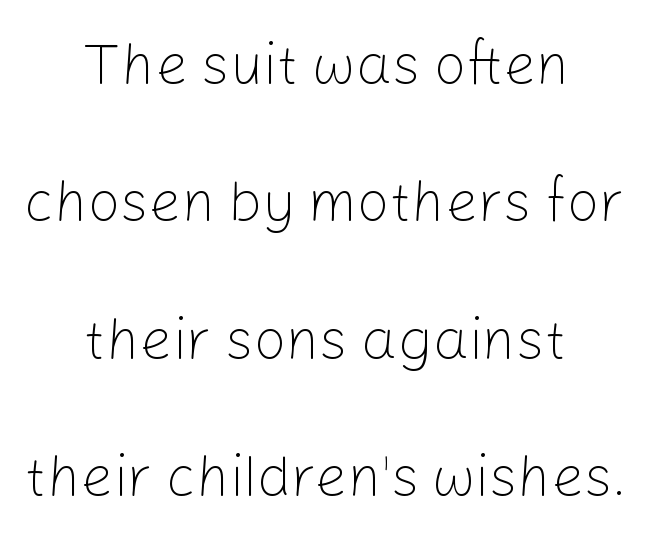
The letterforms sit at book weight or below. The rendering uses natural spacing where letterforms have individual widths. What's the leading like? Stretched, with rows far apart. Each word holds together tightly as a unit, with standard inter-letter gaps.
